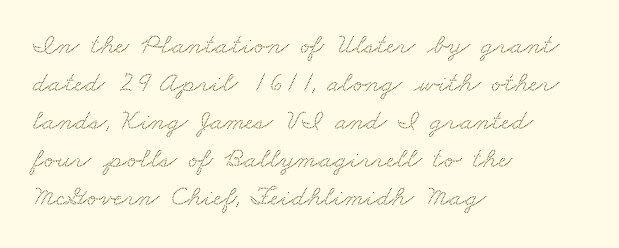
Here the designer chose a conventional face with non-uniform glyph widths. Rows of type keep a routine distance in the vertical direction. Little horizontal feet cap the strokes, marking this as serif type. Letter spacing: default. A bare baseline throughout the passage.
